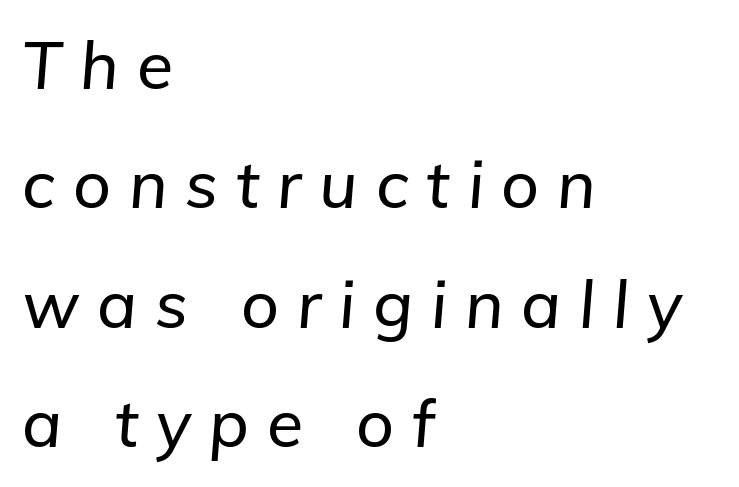
Q: Is the text italic (slanted)? A: Yes, it leans right by about 5 degrees.
Q: Is the text underlined? A: No.
Q: How is the paragraph aligned? A: Left-aligned.
Q: Is the spacing between letters normal or unusually wide? A: Unusually wide.
Q: Width (condensed, normal, or wide)? A: Normal.
Q: Stroke contrast? A: Low.
Q: x-height? A: Medium.
Q: Monospaced? A: No.
